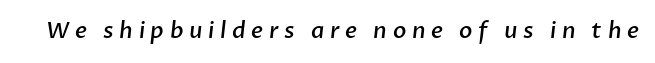
The image shows 22 px text type; set unusually wide letter spacing (+0.26 em), not underlined.
